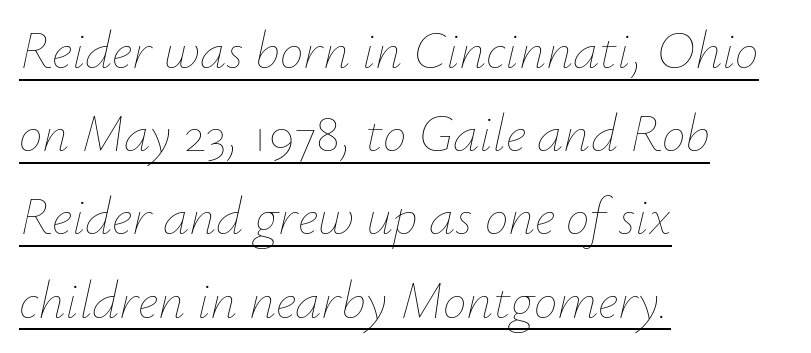
The image shows 53 px thin type, italic (leaning right); set left-aligned, normal line spacing (1.57x), normal letter spacing, underlined; low stroke contrast and a small x-height.
